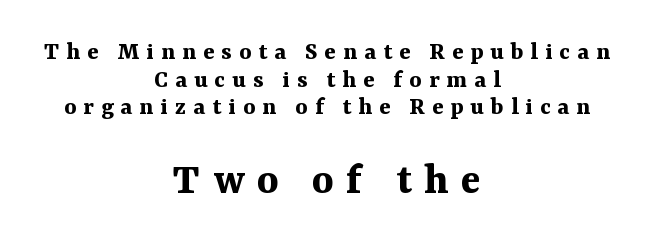
Whoever set this chose condensed vertical rhythm over breathing room. Vertical strokes here are truly vertical. A serif font was chosen for this passage. The glyphs are unaccompanied by any horizontal stroke below them. Note the varied advance widths — an 'i' is clearly narrower than an 'm'.
